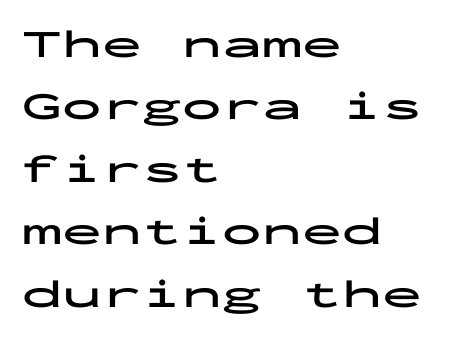
Q: Is the text bold? A: Yes.
Q: Is the text italic (slanted)? A: No, it is upright.
Q: Is the typeface a serif or a sans-serif typeface? A: Sans-serif.
Q: Is the text underlined? A: No.
Q: How is the paragraph aligned? A: Left-aligned.
Q: Is the spacing between letters normal or unusually wide? A: Normal.
Q: Is the spacing between lines tight, normal or loose? A: Normal.
Q: Width (condensed, normal, or wide)? A: Wide.
Q: Stroke contrast? A: Low.
Q: x-height? A: Medium.
Q: Monospaced? A: Yes.
